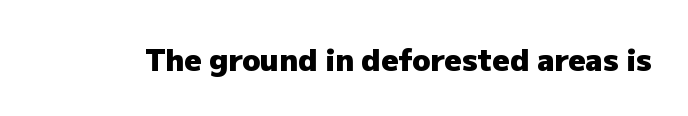
{"serif": "no", "italic": "no", "bold": "yes", "weight": "heavy", "width": "normal", "stroke_contrast": "low", "x_height": "medium", "monospaced": "no", "underline": "no", "letter_spacing": "normal", "letter_spacing_em": 0.0, "glyph_px": 30}
